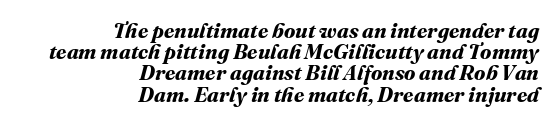
{"bold": "yes", "underline": "no", "align": "right", "line_spacing": "tight", "line_spacing_ratio": 1.01, "letter_spacing": "normal", "letter_spacing_em": 0.0, "glyph_px": 21}
